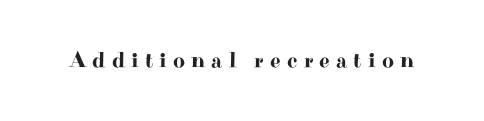
The image shows 23 px text type, upright; set unusually wide letter spacing (+0.27 em), not underlined.
